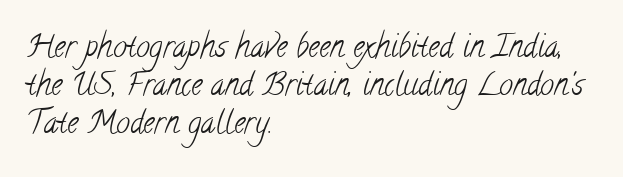
Q: Is the text bold? A: No.
Q: Is the typeface a serif or a sans-serif typeface? A: Serif.
Q: Is the text underlined? A: No.
Q: How is the paragraph aligned? A: Left-aligned.
Q: Is the spacing between letters normal or unusually wide? A: Normal.
Q: Width (condensed, normal, or wide)? A: Condensed.
Q: Stroke contrast? A: Low.
Q: x-height? A: Small.
Q: Monospaced? A: No.
